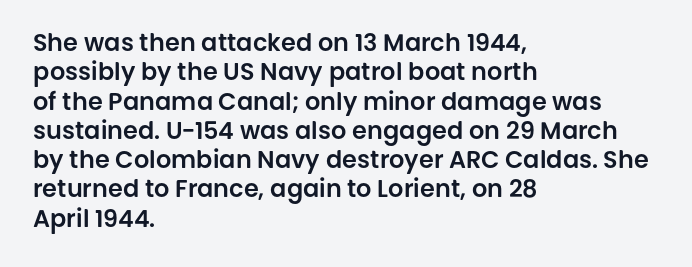
The image shows 24 px text type, upright; set left-aligned, line spacing 1.22x, normal letter spacing, not underlined.
